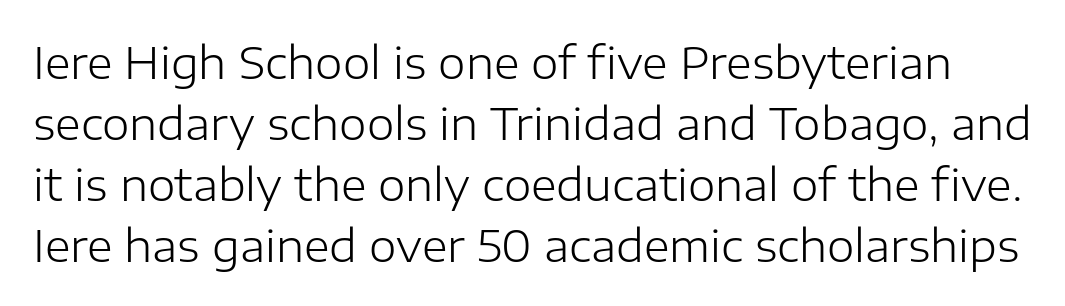
{"serif": "no", "italic": "no", "bold": "no", "weight": "light", "width": "normal", "stroke_contrast": "low", "x_height": "medium", "monospaced": "no", "underline": "no", "line_spacing": "normal", "line_spacing_ratio": 1.39, "letter_spacing": "normal", "letter_spacing_em": 0.0, "glyph_px": 44}
